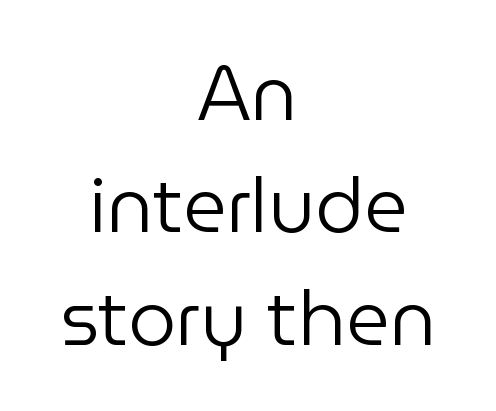
{"serif": "no", "italic": "no", "bold": "no", "weight": "regular", "width": "normal", "stroke_contrast": "low", "x_height": "medium", "monospaced": "no", "underline": "no", "align": "center", "line_spacing": "normal", "line_spacing_ratio": 1.48, "letter_spacing": "normal", "letter_spacing_em": 0.0, "glyph_px": 76}
